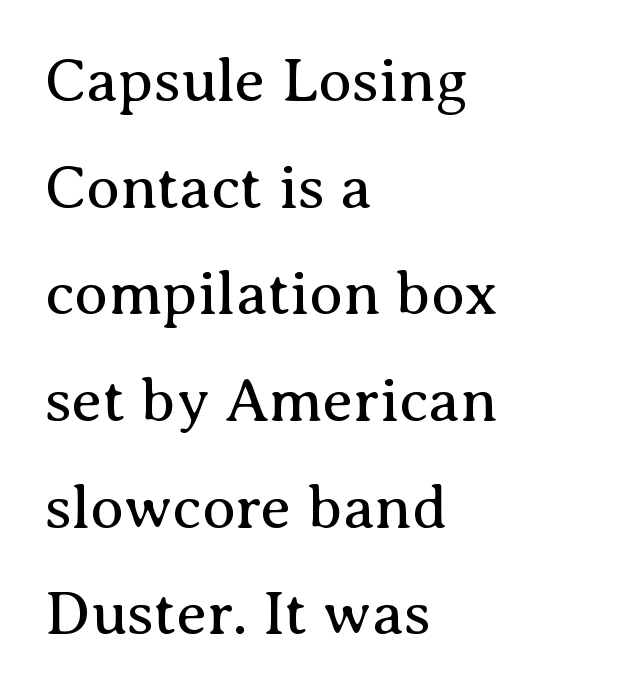
The image shows 62 px regular-weight serif type, upright; set left-aligned, line spacing 1.72x, normal letter spacing, not underlined; medium stroke contrast and a medium x-height.
